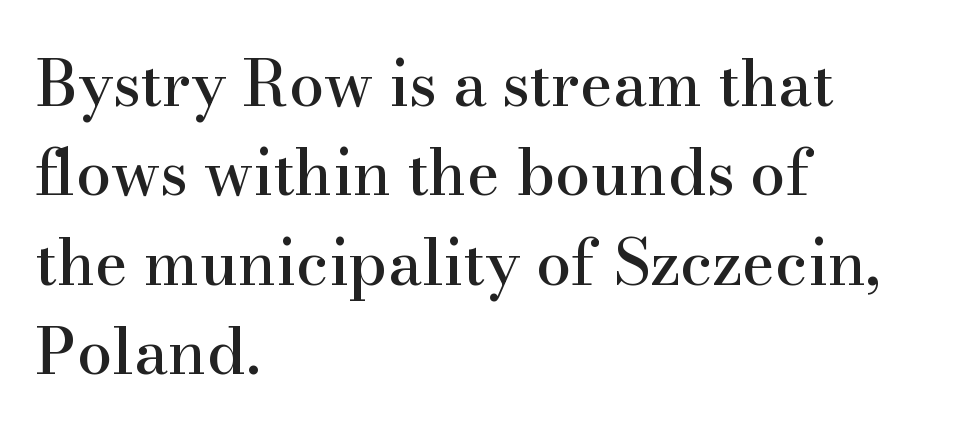
{"serif": "yes", "italic": "no", "width": "normal", "stroke_contrast": "high", "x_height": "small", "monospaced": "no", "underline": "no", "align": "left", "line_spacing": "normal", "line_spacing_ratio": 1.42, "letter_spacing": "normal", "letter_spacing_em": 0.0, "glyph_px": 63}
